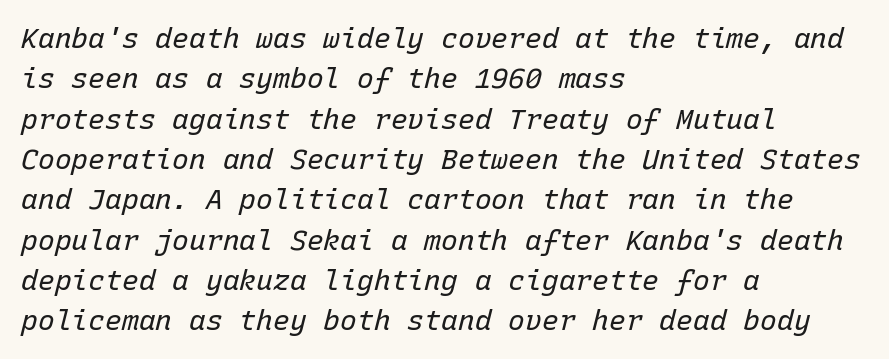
Beneath every word, the page is bare. Leftover space on each line is placed entirely after the last word. The weight tops out at a normal text grade. Spacing verdict: monospaced, one width for all characters.
